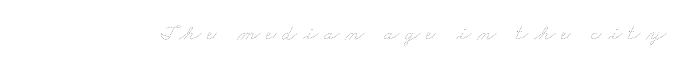
Q: Is the text bold? A: No.
Q: Is the text underlined? A: No.
Q: Is the spacing between letters normal or unusually wide? A: Unusually wide.
